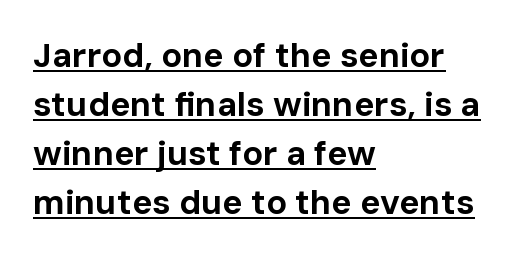
{"serif": "no", "italic": "no", "bold": "yes", "weight": "bold", "width": "normal", "stroke_contrast": "low", "x_height": "medium", "monospaced": "no", "underline": "yes", "align": "left", "line_spacing": "normal", "line_spacing_ratio": 1.44, "letter_spacing": "normal", "letter_spacing_em": 0.0, "glyph_px": 34}
